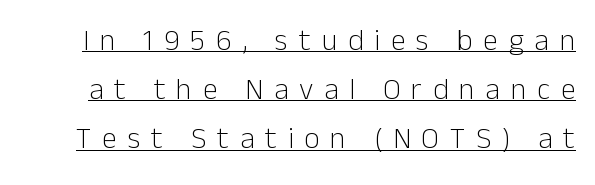
A typesetter would label this face a sans. No italicization has been applied; the sample stays upright. In terms of leading, this rendering sits right in the middle. The rendering uses natural spacing where letterforms have individual widths. Bold? No — there's no thickening of the strokes.
